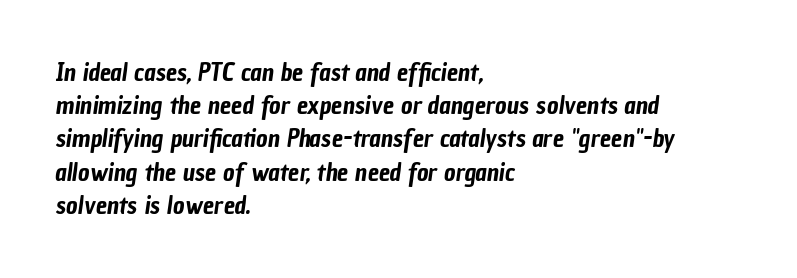
Q: Is the text underlined? A: No.
Q: How is the paragraph aligned? A: Left-aligned.
Q: Is the spacing between letters normal or unusually wide? A: Normal.
Q: Is the spacing between lines tight, normal or loose? A: Normal.
